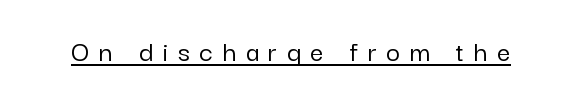
Q: Is the text italic (slanted)? A: No, it is upright.
Q: Is the typeface a serif or a sans-serif typeface? A: Sans-serif.
Q: Is the text underlined? A: Yes.
Q: Is the spacing between letters normal or unusually wide? A: Unusually wide.
Q: Width (condensed, normal, or wide)? A: Normal.
Q: Stroke contrast? A: Low.
Q: x-height? A: Medium.
Q: Monospaced? A: No.
